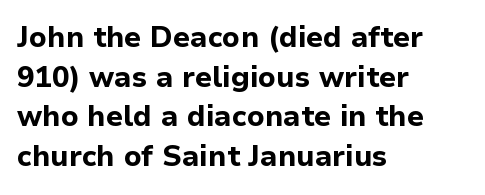
The image shows 29 px bold sans-serif type, upright; set left-aligned, normal line spacing (1.37x), normal letter spacing, not underlined; low stroke contrast and a medium x-height.
